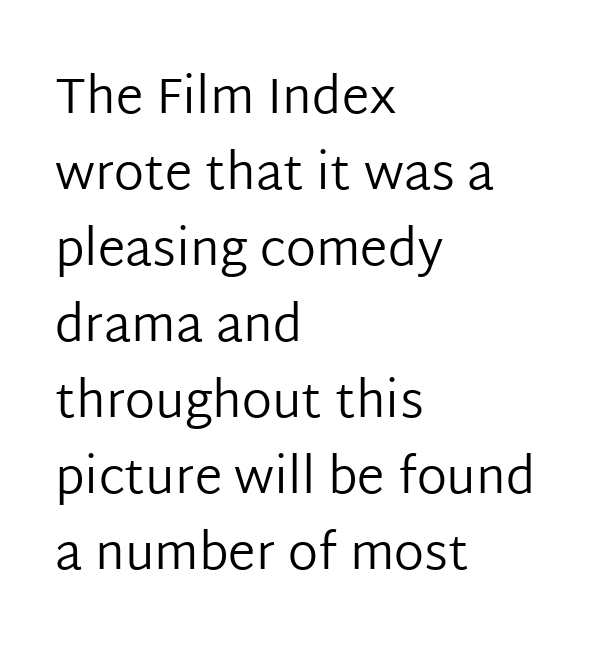
The image shows 50 px regular-weight sans-serif type, upright; set left-aligned, normal line spacing (1.52x), normal letter spacing, not underlined; low stroke contrast and a medium x-height.
